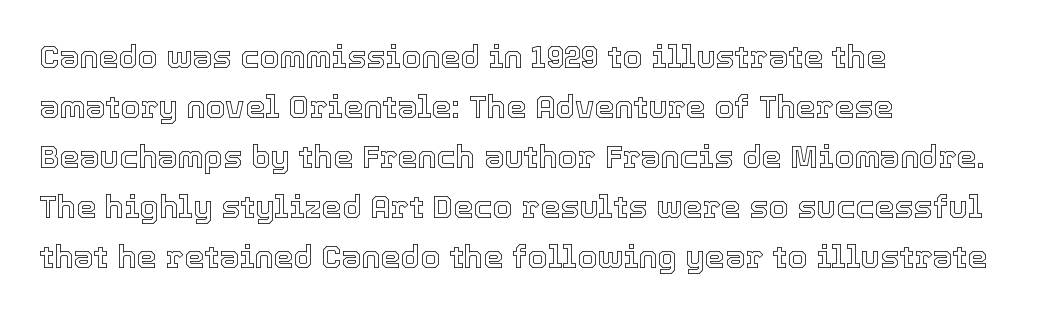
The image shows 32 px text type, upright; set left-aligned, normal line spacing (1.56x), normal letter spacing, not underlined; a medium x-height.
